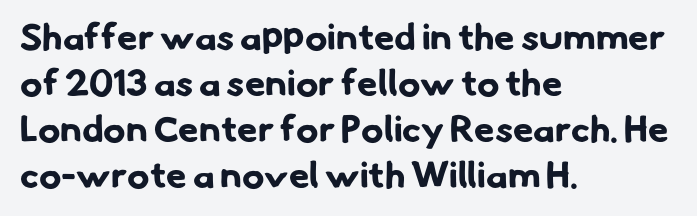
{"serif": "no", "bold": "yes", "weight": "bold", "width": "normal", "stroke_contrast": "low", "x_height": "small", "monospaced": "no", "underline": "no", "align": "left", "line_spacing_ratio": 1.24, "letter_spacing": "normal", "letter_spacing_em": 0.0, "glyph_px": 37}
